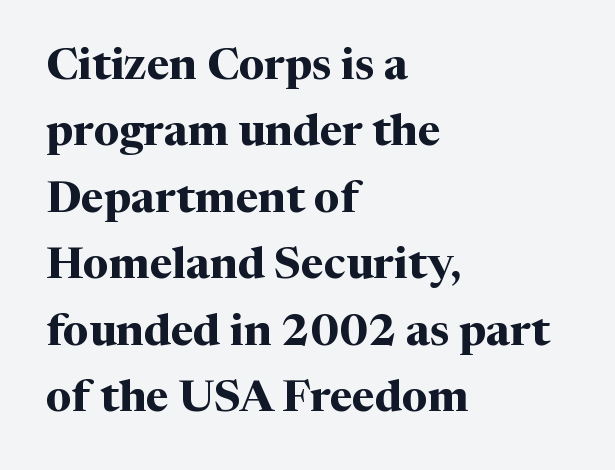
Q: Is the text bold? A: Yes.
Q: Is the text italic (slanted)? A: No, it is upright.
Q: Is the typeface a serif or a sans-serif typeface? A: Serif.
Q: Is the text underlined? A: No.
Q: How is the paragraph aligned? A: Left-aligned.
Q: Is the spacing between letters normal or unusually wide? A: Normal.
Q: Is the spacing between lines tight, normal or loose? A: Normal.
Q: Width (condensed, normal, or wide)? A: Normal.
Q: Stroke contrast? A: Medium.
Q: x-height? A: Medium.
Q: Monospaced? A: No.
